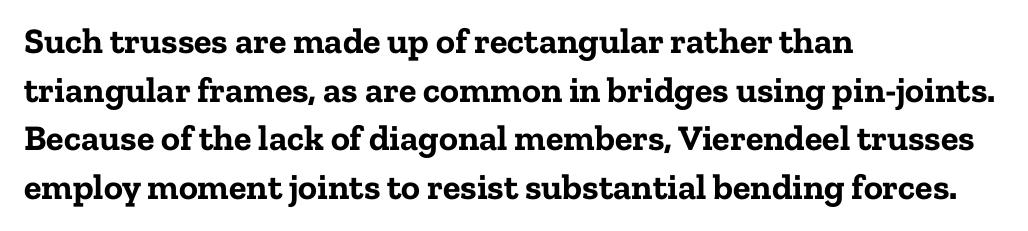
{"serif": "yes", "italic": "no", "bold": "yes", "weight": "bold", "width": "normal", "stroke_contrast": "low", "x_height": "medium", "monospaced": "no", "underline": "no", "align": "left", "line_spacing": "normal", "line_spacing_ratio": 1.35, "letter_spacing": "normal", "letter_spacing_em": 0.0, "glyph_px": 36}
